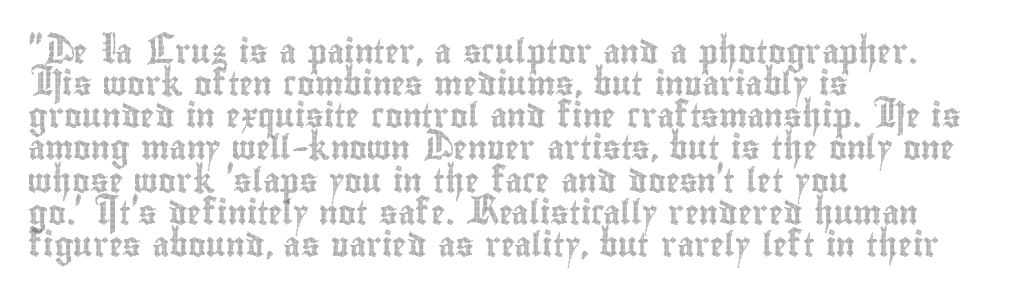
The image shows 24 px text type, upright; set left-aligned, normal line spacing (1.34x), normal letter spacing, not underlined.
